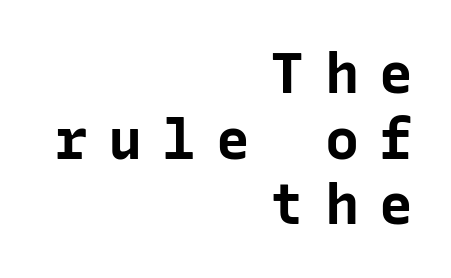
The image shows 57 px bold sans-serif type, upright, monospaced; set right-aligned, tight line spacing (1.15x), unusually wide letter spacing (+0.35 em), not underlined; low stroke contrast and a medium x-height.
